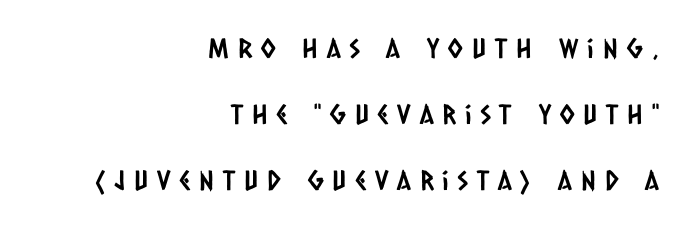
Q: Is the text underlined? A: No.
Q: How is the paragraph aligned? A: Right-aligned.
Q: Is the spacing between letters normal or unusually wide? A: Unusually wide.
Q: Is the spacing between lines tight, normal or loose? A: Loose.
